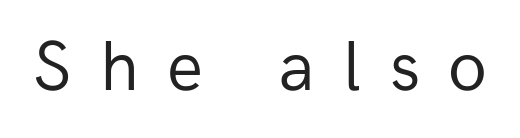
The foot of each line stays bare and open. Check where the strokes stop: nothing finishes them off — pure sans. The font's upright variant was chosen for this text. Proportional: the letters do not fall into vertical columns. There is plenty of visible air inserted between adjacent glyphs. No heavy texture on the line: the type isn't bold.
